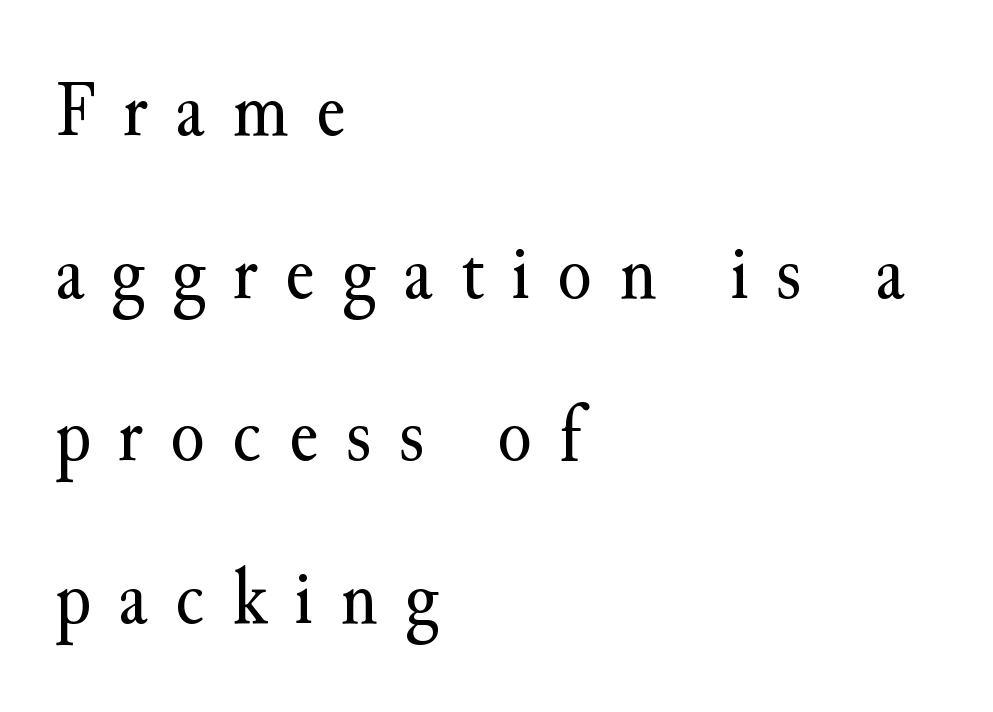
The image shows 79 px regular-weight serif type, upright; set left-aligned, loose line spacing (2.06x), unusually wide letter spacing (+0.35 em), not underlined; medium stroke contrast and a small x-height.
